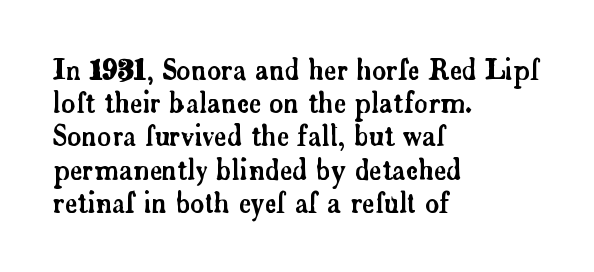
Every row of glyphs begins at an identical x-position on the left. These lines were composed using upright roman letters. Standard letterfit; no display-style spreading of the glyphs. The glyphs are unaccompanied by any horizontal stroke below them.
